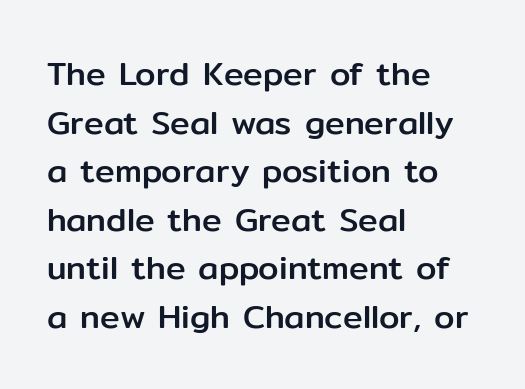
Q: Is the text italic (slanted)? A: No, it is upright.
Q: Is the typeface a serif or a sans-serif typeface? A: Sans-serif.
Q: Is the text underlined? A: No.
Q: How is the paragraph aligned? A: Left-aligned.
Q: Is the spacing between letters normal or unusually wide? A: Normal.
Q: Is the spacing between lines tight, normal or loose? A: Normal.
Q: Width (condensed, normal, or wide)? A: Normal.
Q: Stroke contrast? A: Low.
Q: x-height? A: Medium.
Q: Monospaced? A: No.
